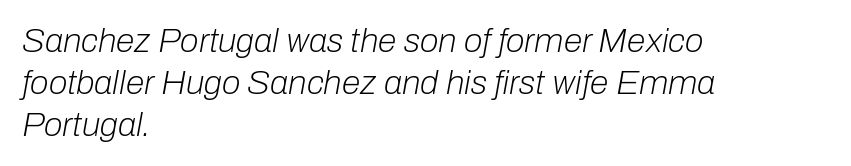
Q: Is the text bold? A: No.
Q: Is the text italic (slanted)? A: Yes, it leans right by about 10 degrees.
Q: Is the text underlined? A: No.
Q: How is the paragraph aligned? A: Left-aligned.
Q: Is the spacing between letters normal or unusually wide? A: Normal.
Q: Width (condensed, normal, or wide)? A: Normal.
Q: Stroke contrast? A: Low.
Q: x-height? A: Medium.
Q: Monospaced? A: No.
